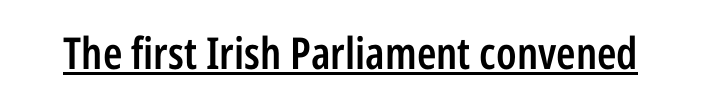
Q: Is the text bold? A: Semi-bold.
Q: Is the text italic (slanted)? A: No, it is upright.
Q: Is the typeface a serif or a sans-serif typeface? A: Sans-serif.
Q: Is the text underlined? A: Yes.
Q: Is the spacing between letters normal or unusually wide? A: Normal.
Q: Width (condensed, normal, or wide)? A: Condensed.
Q: Stroke contrast? A: Low.
Q: x-height? A: Medium.
Q: Monospaced? A: No.
